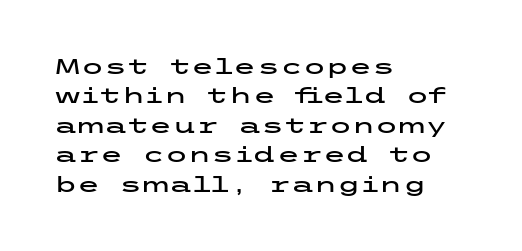
{"italic": "no", "underline": "no", "align": "left", "line_spacing": "normal", "line_spacing_ratio": 1.4, "letter_spacing": "normal", "letter_spacing_em": 0.0, "glyph_px": 21}
